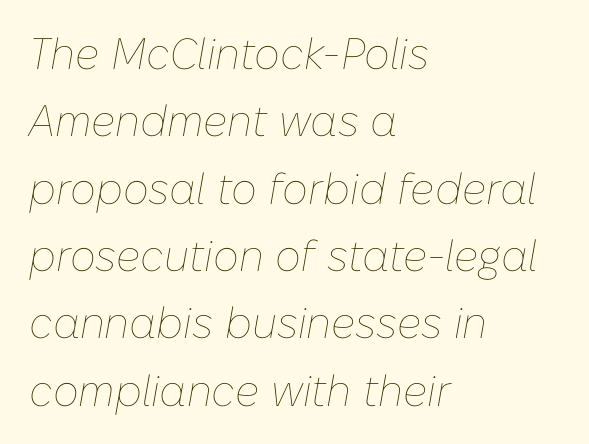
The rag falls on the right side of this text block. Rule under the text: the space is simply empty. The designer left line spacing at the default. Style check: oblique. This sample has the flowing, uneven cadence of proportional lettering. Tracking value appears to be zero — textbook default spacing.
